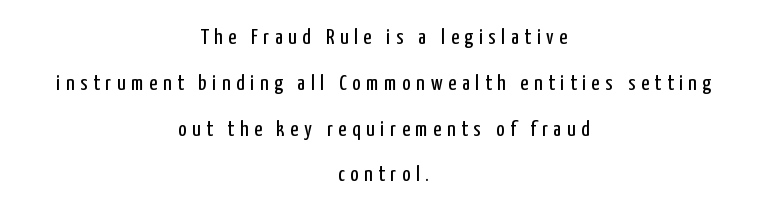
Horizontally, the lines are justified to the midpoint only. Anything drawn beneath the words? Only blank space. The letterforms sit at book weight or below. What stands out about the letter spacing? Its width — letters are far apart.
